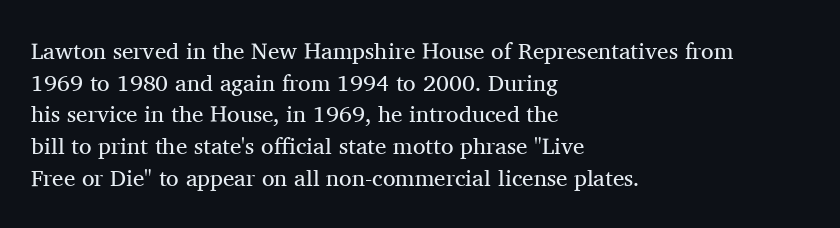
A roman cut, with each character standing at attention. Line spacing here is normal. The text block is weighted toward the left margin, trailing off unevenly rightward. Lines of text with bare space underneath. Nothing unusual about the tracking: characters are spaced as the font intends. A quiet, ordinary-to-light weight characterises the typeface.
